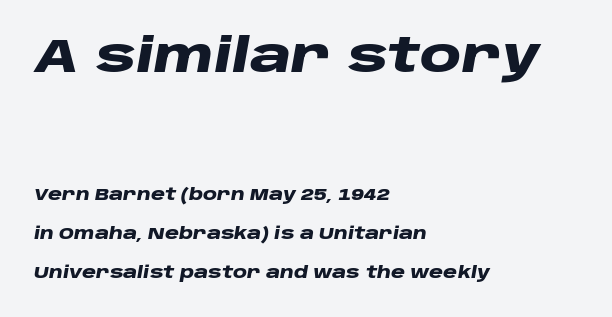
Summary of vertical rhythm: relaxed, with wide interline spacing. Letters rest on an invisible, unmarked baseline. These two chunks differ in scale, with the top chunk taking the larger measure. This sample is left-justified, so line endings fall wherever the words run out. The face used here is proportionally spaced, like ordinary book or web type. The lettering tilts uniformly, giving the passage an italic look.
